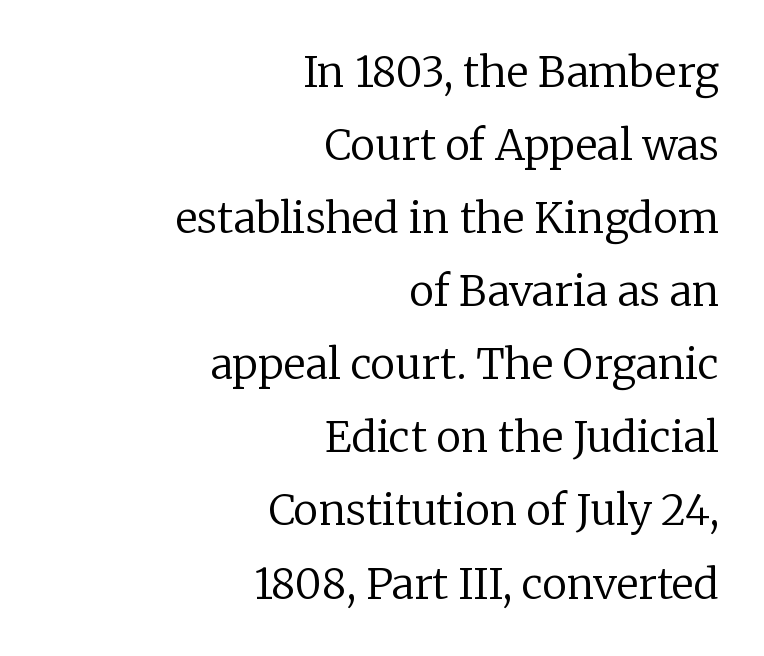
Q: Is the text bold? A: No.
Q: Is the text italic (slanted)? A: No, it is upright.
Q: Is the typeface a serif or a sans-serif typeface? A: Serif.
Q: Is the text underlined? A: No.
Q: How is the paragraph aligned? A: Right-aligned.
Q: Is the spacing between letters normal or unusually wide? A: Normal.
Q: Width (condensed, normal, or wide)? A: Normal.
Q: Stroke contrast? A: Low.
Q: x-height? A: Medium.
Q: Monospaced? A: No.
